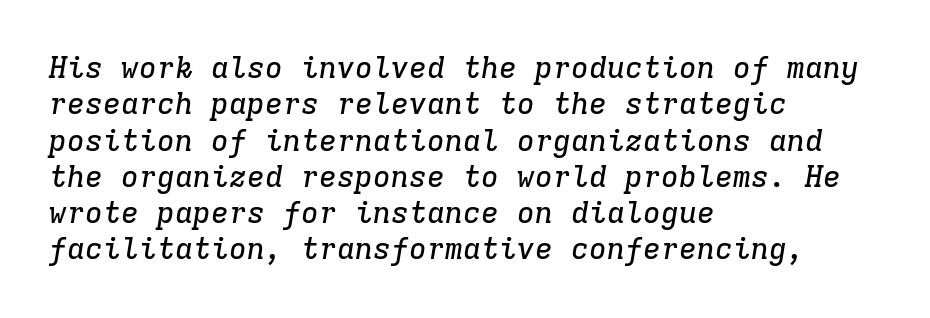
The image shows 30 px serif type, italic (leaning right), monospaced; set left-aligned, line spacing 1.21x, normal letter spacing, not underlined; low stroke contrast and a medium x-height.
